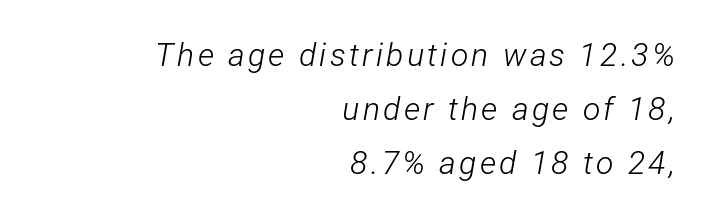
The image shows 32 px light, condensed type, italic (leaning right); set right-aligned, normal line spacing (1.68x), not underlined; low stroke contrast and a medium x-height.
